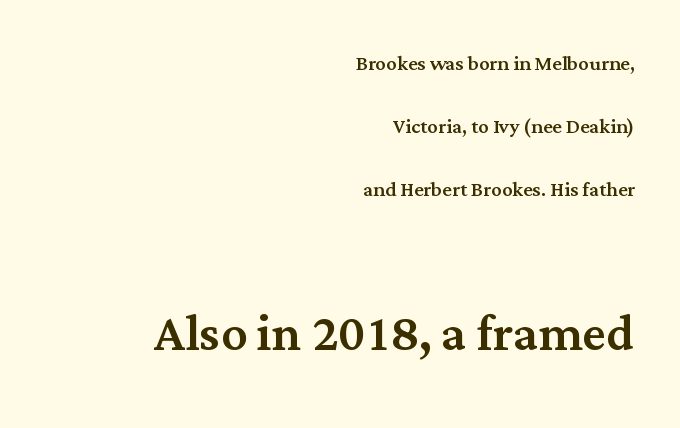
The image shows 66 px serif type, upright; set right-aligned, loose line spacing (2.42x), normal letter spacing, not underlined; the second (bottom) block is 2.54x larger; medium stroke contrast and a medium x-height.
